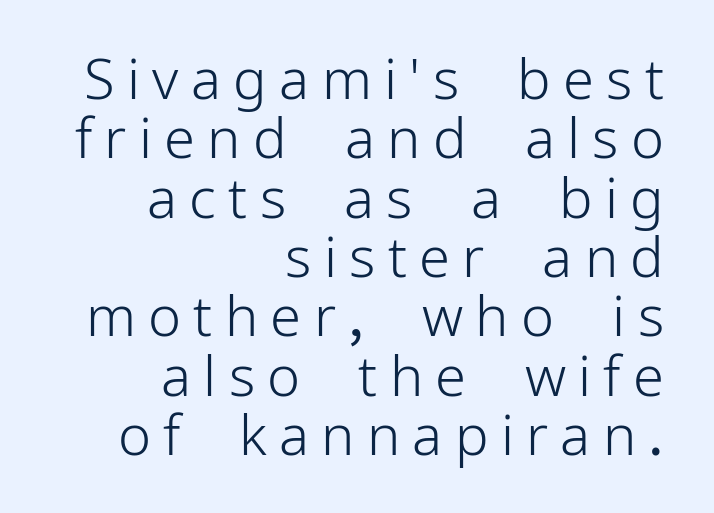
Q: Is the text bold? A: No.
Q: Is the text italic (slanted)? A: No, it is upright.
Q: Is the typeface a serif or a sans-serif typeface? A: Sans-serif.
Q: Is the text underlined? A: No.
Q: How is the paragraph aligned? A: Right-aligned.
Q: Is the spacing between letters normal or unusually wide? A: Unusually wide.
Q: Is the spacing between lines tight, normal or loose? A: Tight.
Q: Width (condensed, normal, or wide)? A: Normal.
Q: Stroke contrast? A: Low.
Q: x-height? A: Medium.
Q: Monospaced? A: No.
